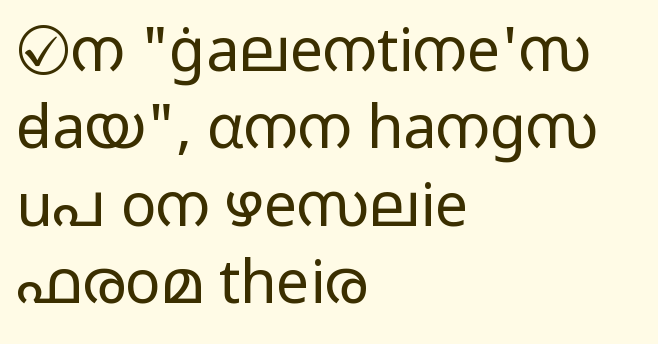
{"serif": "no", "italic": "no", "bold": "no", "weight": "light", "width": "wide", "stroke_contrast": "low", "x_height": "medium", "monospaced": "no", "underline": "no", "align": "left", "line_spacing": "normal", "line_spacing_ratio": 1.31, "letter_spacing": "normal", "letter_spacing_em": 0.0, "glyph_px": 59}
